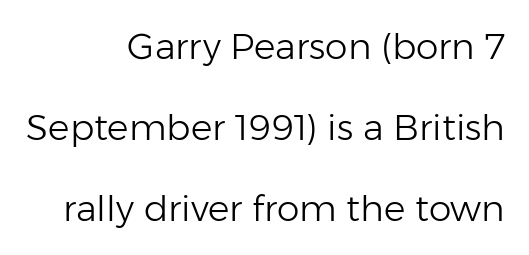
Line ends are locked; line starts wander. These lines were composed using upright roman letters. Descenders hang freely into open space. Regarding serifs, this sample does without them. Honestly, the letter spacing is just normal — you wouldn't notice it. The cut favours lightness, reaching ordinary text weight at its darkest.
